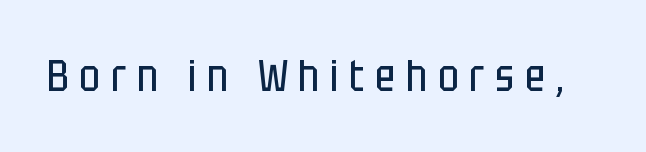
Q: Is the text bold? A: No.
Q: Is the text italic (slanted)? A: No, it is upright.
Q: Is the typeface a serif or a sans-serif typeface? A: Sans-serif.
Q: Is the text underlined? A: No.
Q: Is the spacing between letters normal or unusually wide? A: Unusually wide.
Q: Width (condensed, normal, or wide)? A: Condensed.
Q: Stroke contrast? A: Low.
Q: x-height? A: Large.
Q: Monospaced? A: No.
